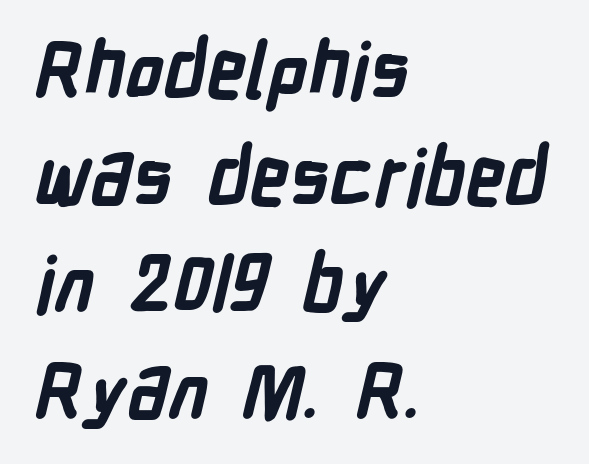
The image shows 77 px bold, condensed sans-serif type; set left-aligned, normal line spacing (1.39x), normal letter spacing, not underlined; low stroke contrast and a medium x-height.
